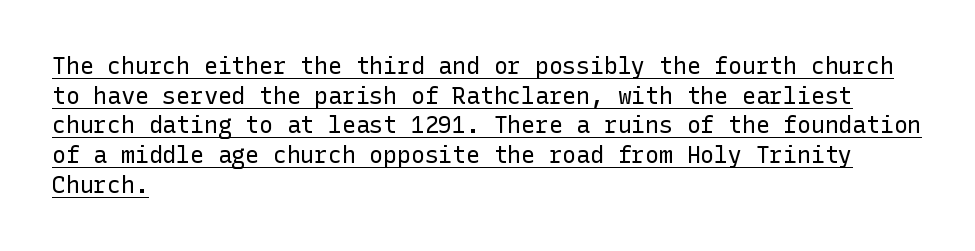
{"italic": "no", "bold": "no", "underline": "yes", "align": "left", "line_spacing": "normal", "line_spacing_ratio": 1.29, "letter_spacing": "normal", "letter_spacing_em": 0.0, "glyph_px": 23}
